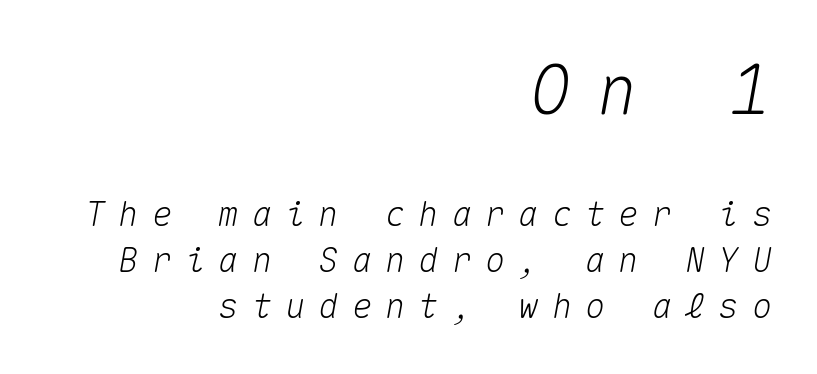
{"italic": "yes", "lean": "right", "slant_degrees": 10, "width": "normal", "stroke_contrast": "medium", "x_height": "medium", "monospaced": "yes", "underline": "no", "align": "right", "line_spacing": "normal", "line_spacing_ratio": 1.36, "letter_spacing": "wide", "letter_spacing_em": 0.38, "larger_block": "first", "size_ratio": 2.0, "glyph_px": 68}
